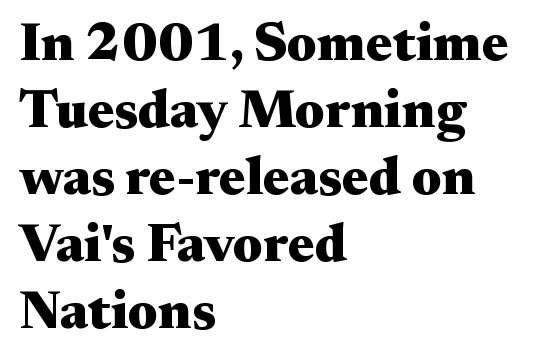
{"serif": "yes", "italic": "no", "bold": "yes", "weight": "heavy", "width": "wide", "stroke_contrast": "medium", "x_height": "small", "monospaced": "no", "underline": "no", "align": "left", "line_spacing_ratio": 1.22, "letter_spacing": "normal", "letter_spacing_em": 0.0, "glyph_px": 55}
